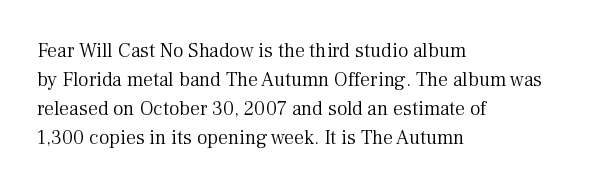
Q: Is the text bold? A: No.
Q: Is the text italic (slanted)? A: No, it is upright.
Q: Is the text underlined? A: No.
Q: How is the paragraph aligned? A: Left-aligned.
Q: Is the spacing between letters normal or unusually wide? A: Normal.
Q: Is the spacing between lines tight, normal or loose? A: Normal.
